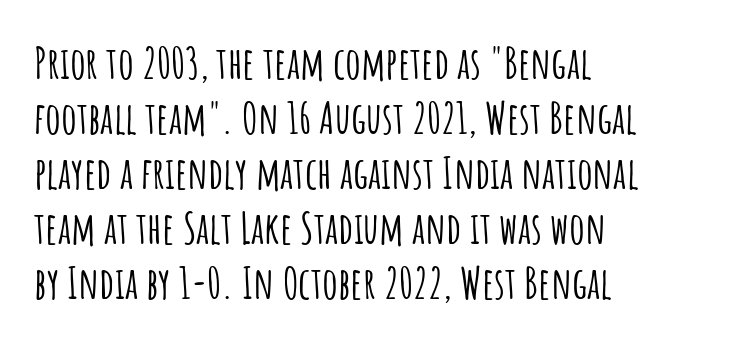
{"serif": "no", "italic": "no", "width": "condensed", "stroke_contrast": "low", "x_height": "large", "monospaced": "no", "underline": "no", "align": "left", "line_spacing": "normal", "line_spacing_ratio": 1.25, "letter_spacing": "normal", "letter_spacing_em": 0.0, "glyph_px": 44}
